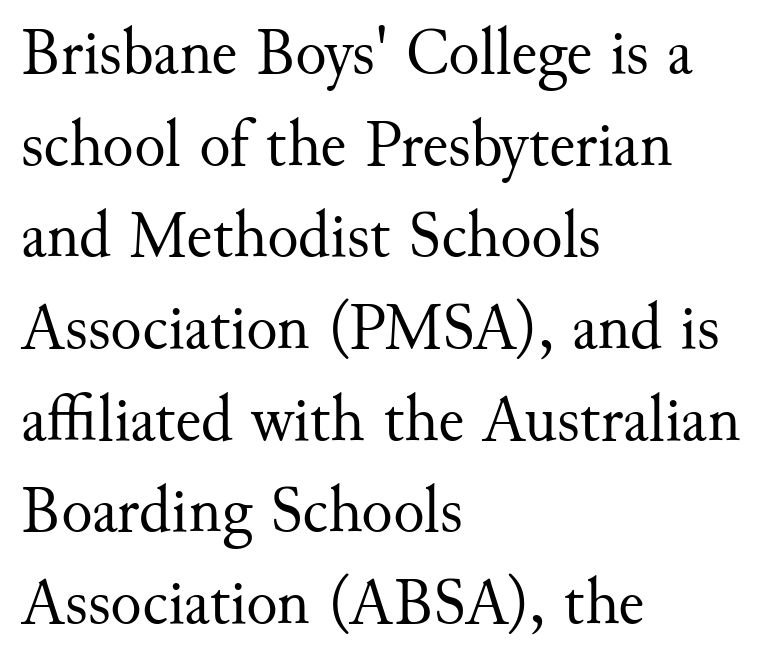
The lines in this sample share a left origin and differ only in where they stop. Students, note that the glyphs here touch the page at normal intervals. Every character sits straight up, as roman type does. Only glyphs here, with clear space below each row.
